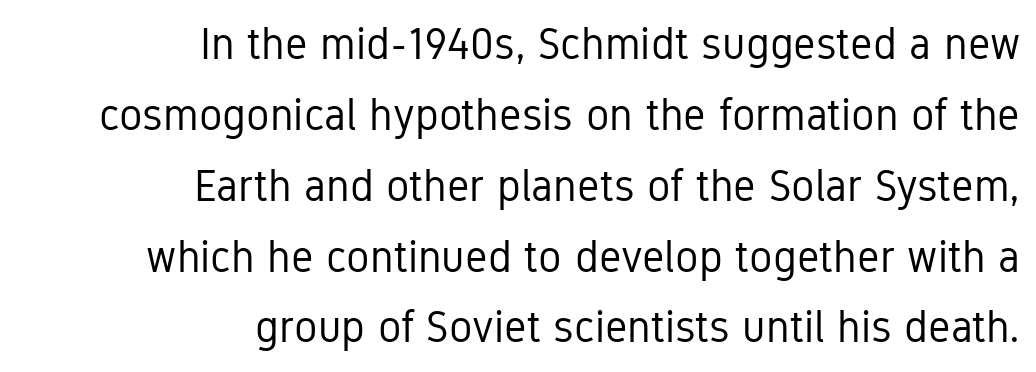
Vertical strokes here are truly vertical. I'd call this a sans setting — the letters go barefoot. Character widths vary here, with narrow letters taking less room than wide ones. Tracking here is standard; glyphs follow each other at the usual distance. Is the type heavy? It reads as light-to-regular instead. This rendering uses right alignment, leaving the left contour irregular.
